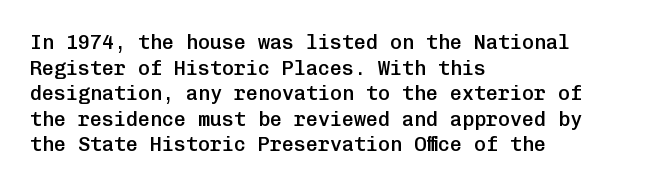
{"italic": "no", "bold": "semi", "underline": "no", "align": "left", "line_spacing": "normal", "line_spacing_ratio": 1.28, "letter_spacing": "normal", "letter_spacing_em": 0.0, "glyph_px": 20}
